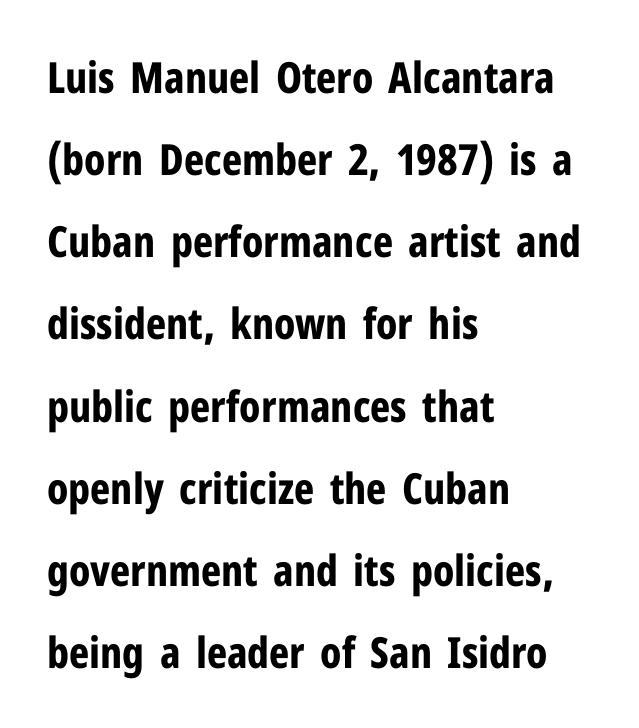
{"serif": "no", "italic": "no", "bold": "yes", "weight": "bold", "width": "condensed", "stroke_contrast": "low", "x_height": "medium", "monospaced": "no", "underline": "no", "align": "left", "line_spacing": "loose", "line_spacing_ratio": 1.91, "letter_spacing": "normal", "letter_spacing_em": 0.0, "glyph_px": 43}
